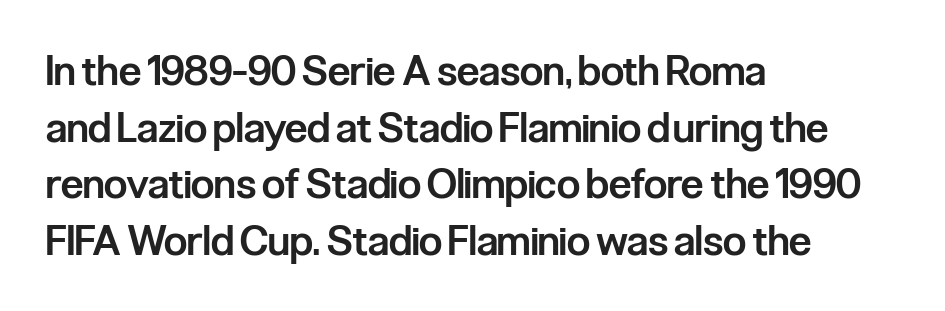
Think of a printed novel: that variable character pitch is what you see here. Honestly, there is no underline to notice here at all. The characters display no serif detailing; their extremities are plain. These lines are set flush left with a ragged right edge. This is roman type, the default non-slanted kind. Horizontal bands of white between lines are of average thickness.
